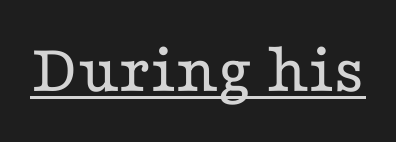
The image shows 71 px regular-weight, wide serif type, upright; set normal letter spacing, underlined; low stroke contrast and a medium x-height.
